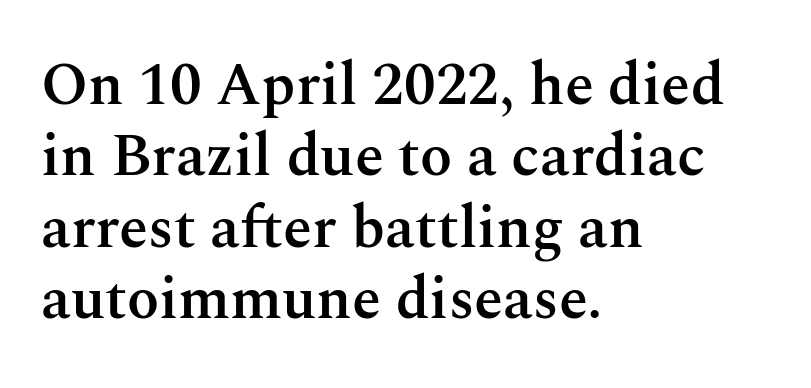
In terms of weight, the rendering is demibold, just under bold. The typesetter chose a ragged-right arrangement here. The type sits square on the baseline with zero lean. The area under the type is left untouched.
